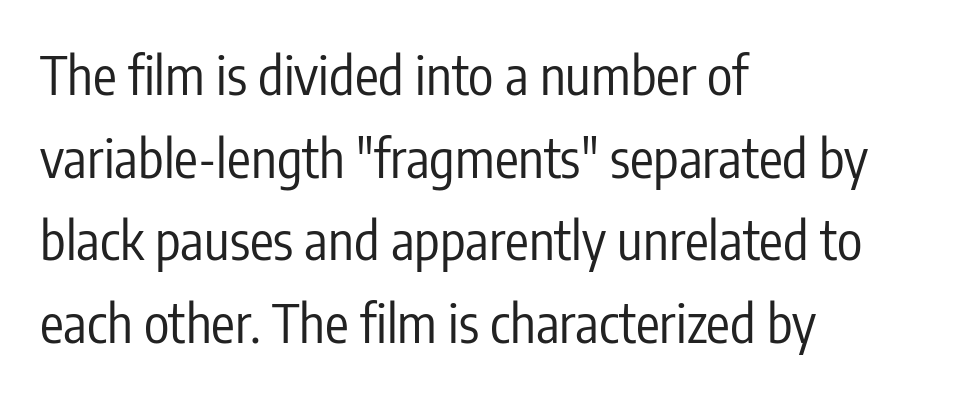
The image shows 53 px regular-weight, condensed sans-serif type, upright; set left-aligned, normal line spacing (1.56x), normal letter spacing, not underlined; low stroke contrast and a medium x-height.
